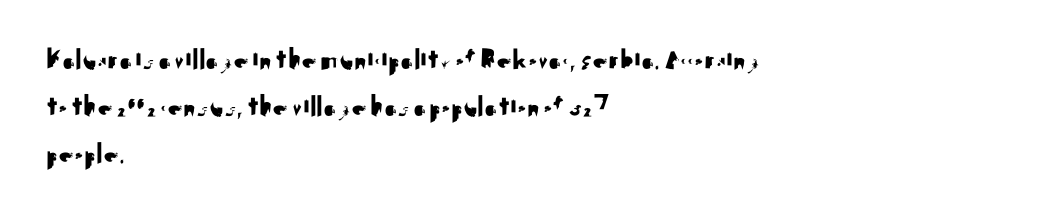
Q: Is the text italic (slanted)? A: No, it is upright.
Q: Is the typeface a serif or a sans-serif typeface? A: Sans-serif.
Q: Is the text underlined? A: No.
Q: How is the paragraph aligned? A: Left-aligned.
Q: Is the spacing between letters normal or unusually wide? A: Normal.
Q: Is the spacing between lines tight, normal or loose? A: Normal.
Q: Width (condensed, normal, or wide)? A: Normal.
Q: Stroke contrast? A: Medium.
Q: x-height? A: Small.
Q: Monospaced? A: No.
